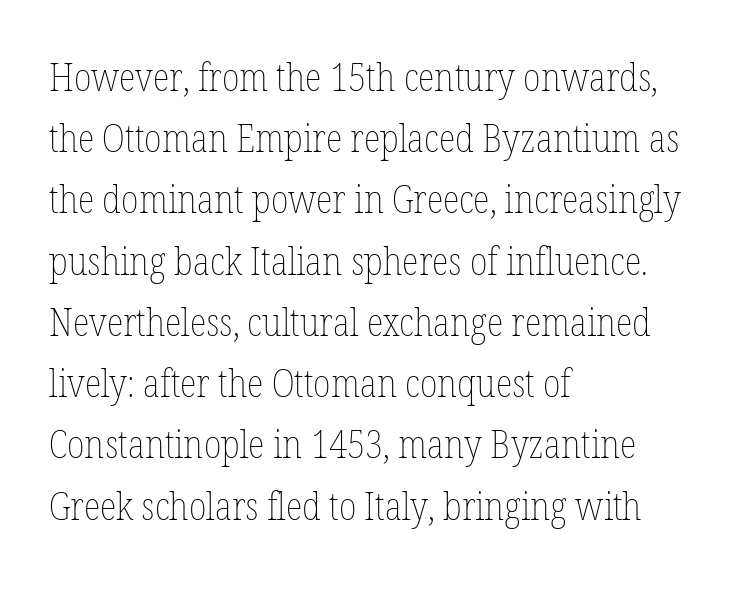
Short note: letters normally spaced. Reading down the column, the eye jumps a familiar distance to each next line. Note the varied advance widths — an 'i' is clearly narrower than an 'm'. Every character sits straight up, as roman type does. No word sits above an underline.
